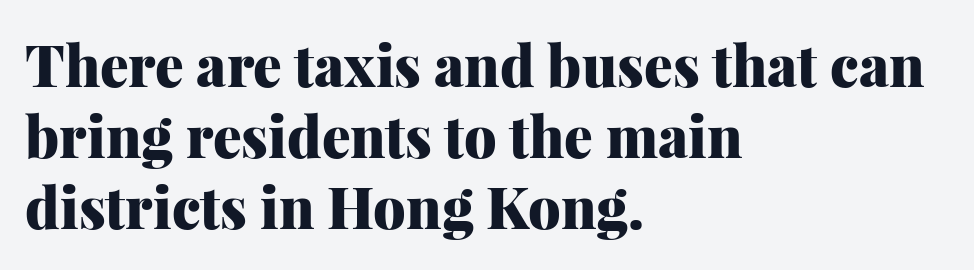
The image shows 57 px heavy serif type, upright; set left-aligned, normal line spacing (1.25x), normal letter spacing, not underlined; medium stroke contrast and a medium x-height.
